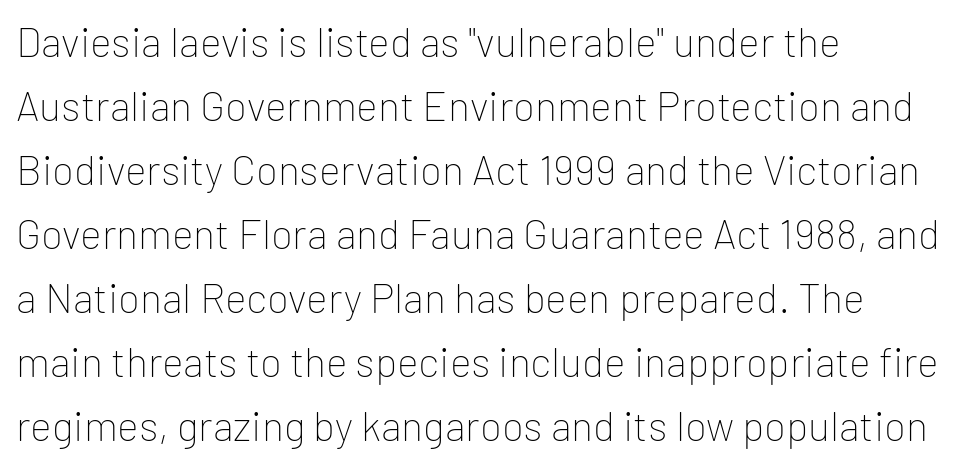
The image shows 41 px thin sans-serif type, upright; set left-aligned, normal line spacing (1.56x), normal letter spacing, not underlined; low stroke contrast and a medium x-height.
